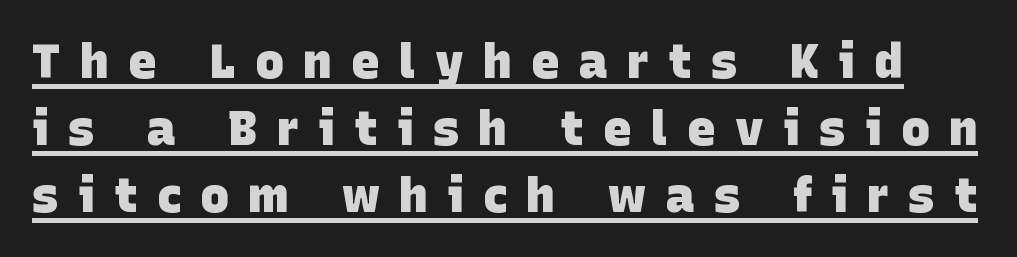
The image shows 48 px heavy sans-serif type; set normal line spacing (1.4x), unusually wide letter spacing (+0.4 em), underlined; low stroke contrast and a large x-height.
